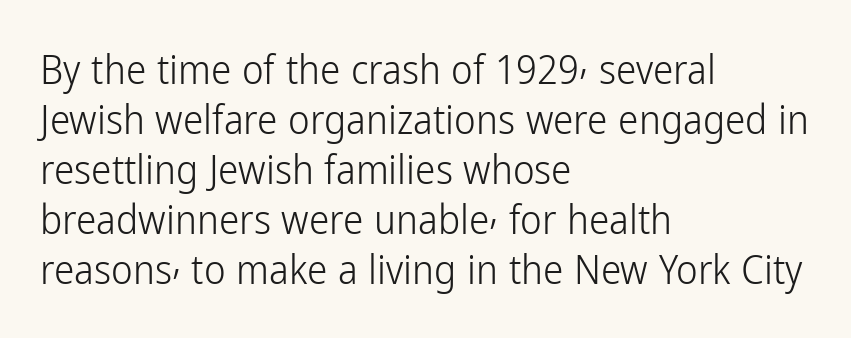
Q: Is the text bold? A: No.
Q: Is the text italic (slanted)? A: No, it is upright.
Q: Is the typeface a serif or a sans-serif typeface? A: Sans-serif.
Q: Is the text underlined? A: No.
Q: How is the paragraph aligned? A: Left-aligned.
Q: Is the spacing between letters normal or unusually wide? A: Normal.
Q: Width (condensed, normal, or wide)? A: Condensed.
Q: Stroke contrast? A: Low.
Q: x-height? A: Medium.
Q: Monospaced? A: No.
